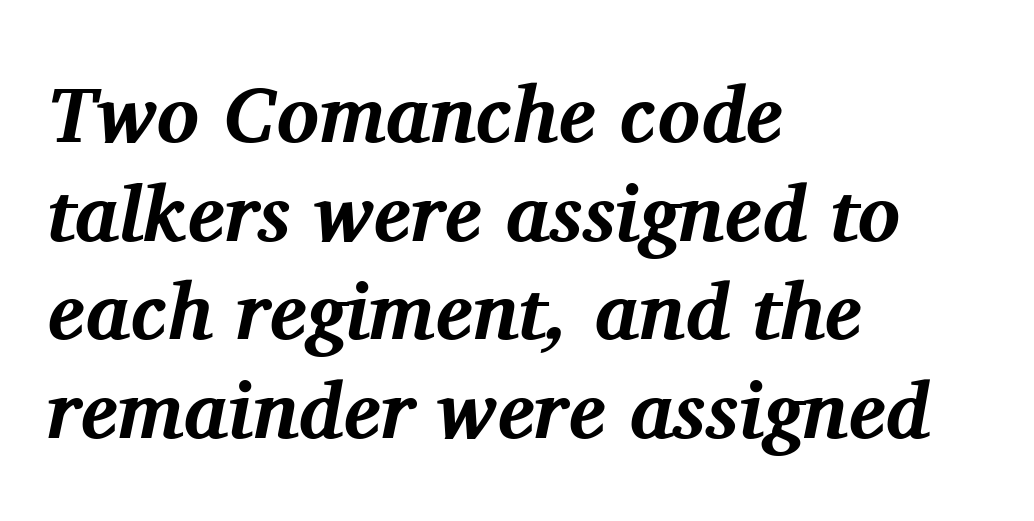
The image shows 79 px bold serif type, italic (leaning right); set left-aligned, normal line spacing (1.25x), normal letter spacing, not underlined; medium stroke contrast and a medium x-height.
